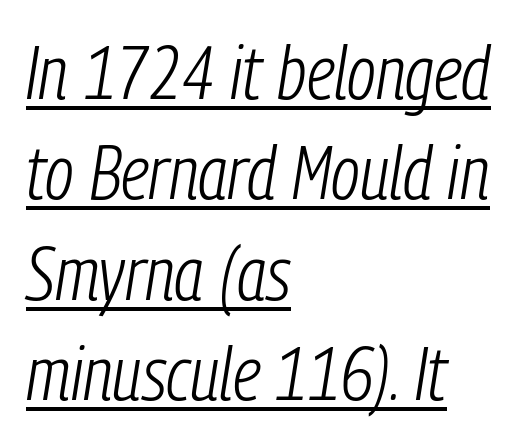
Q: Is the text bold? A: No.
Q: Is the text italic (slanted)? A: Yes, it leans right by about 9 degrees.
Q: Is the text underlined? A: Yes.
Q: How is the paragraph aligned? A: Left-aligned.
Q: Is the spacing between letters normal or unusually wide? A: Normal.
Q: Is the spacing between lines tight, normal or loose? A: Normal.
Q: Width (condensed, normal, or wide)? A: Condensed.
Q: Stroke contrast? A: Low.
Q: x-height? A: Medium.
Q: Monospaced? A: No.
